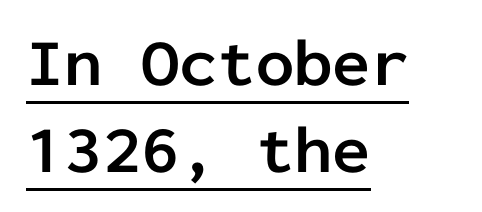
Whoever set this chose a conventional vertical rhythm. The lettering holds an erect, upright posture throughout. Horizontal alignment here is leftward, the default for most running prose. You could count columns in this text — the font is strictly monospaced. The string is rendered with underlining switched on. What stands out about the letter spacing? Nothing — it is the standard amount.
